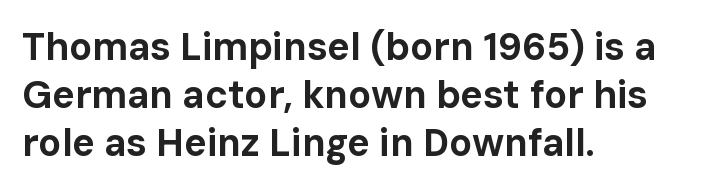
The image shows 38 px bold sans-serif type, upright; set left-aligned, normal line spacing (1.26x), normal letter spacing, not underlined; low stroke contrast and a medium x-height.
